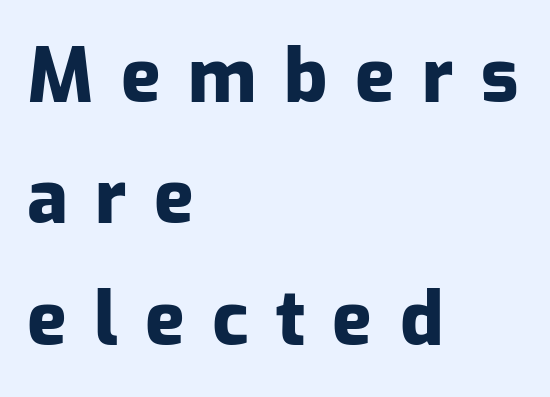
Are there feet on the stems? There aren't — it's a sans. A typesetter would call this leading conventional body-copy spacing. Unlike italic type, these characters show no tilt at all. Typeset ragged right — the left edge is the straight one. Descenders are the only things crossing below the line. These words are printed bold, with thick strokes throughout.
